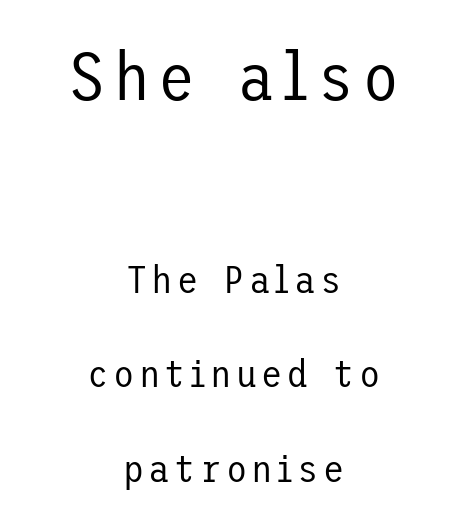
Each line is balanced around a shared central axis. Reading top to bottom, the characters get smaller at the block break. A roman cut, with each character standing at attention. Lines of text with bare space underneath. Note: no serifs on the glyphs.
